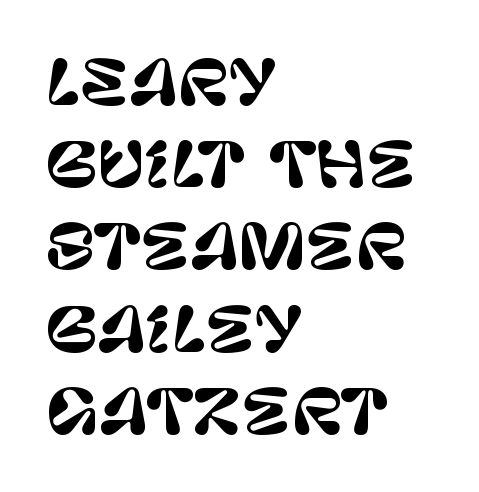
Is the block centered? No — it sits flush against the left margin. This rendering features lettering with no underline. In terms of letterform style, serifs are entirely absent. Each word holds together tightly as a unit, with standard inter-letter gaps. The lines sit at an ordinary, default distance from one another.
